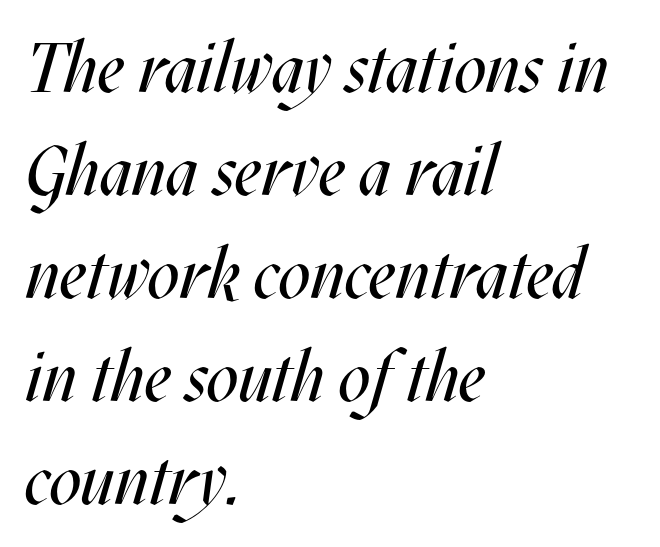
The image shows 70 px regular-weight, condensed type, italic (leaning right); set left-aligned, normal line spacing (1.47x), normal letter spacing, not underlined; medium stroke contrast and a large x-height.
